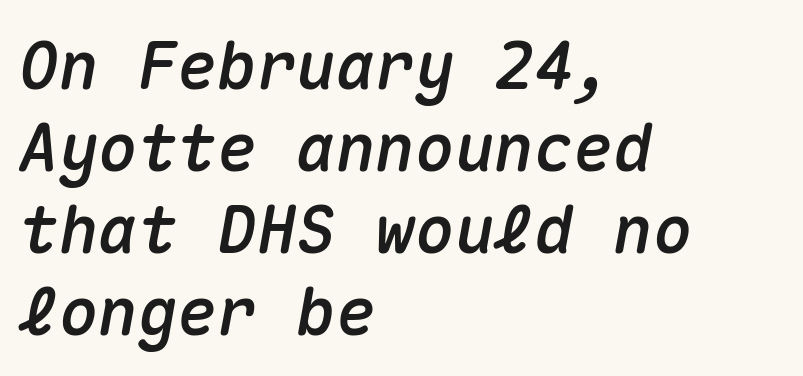
{"italic": "yes", "lean": "right", "slant_degrees": 10, "width": "normal", "stroke_contrast": "medium", "x_height": "medium", "monospaced": "yes", "underline": "no", "align": "left", "line_spacing_ratio": 1.24, "letter_spacing": "normal", "letter_spacing_em": 0.0, "glyph_px": 66}
